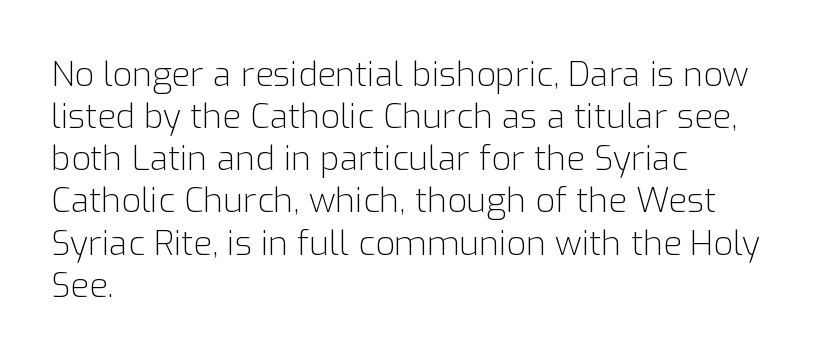
Q: Is the text bold? A: No.
Q: Is the text italic (slanted)? A: No, it is upright.
Q: Is the typeface a serif or a sans-serif typeface? A: Sans-serif.
Q: Is the text underlined? A: No.
Q: How is the paragraph aligned? A: Left-aligned.
Q: Is the spacing between letters normal or unusually wide? A: Normal.
Q: Width (condensed, normal, or wide)? A: Normal.
Q: Stroke contrast? A: Low.
Q: x-height? A: Medium.
Q: Monospaced? A: No.
